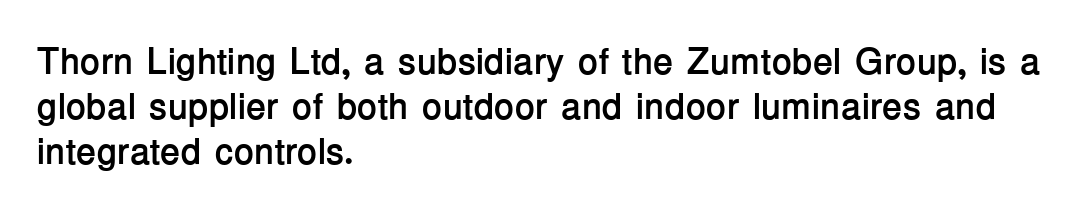
The image shows 37 px semibold sans-serif type, upright; set left-aligned, line spacing 1.21x, normal letter spacing, not underlined; low stroke contrast and a medium x-height.
